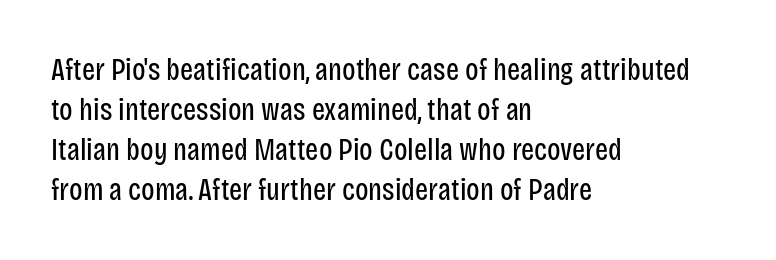
The image shows 31 px regular-weight, condensed sans-serif type, upright; set left-aligned, normal line spacing (1.29x), normal letter spacing, not underlined; low stroke contrast and a large x-height.
